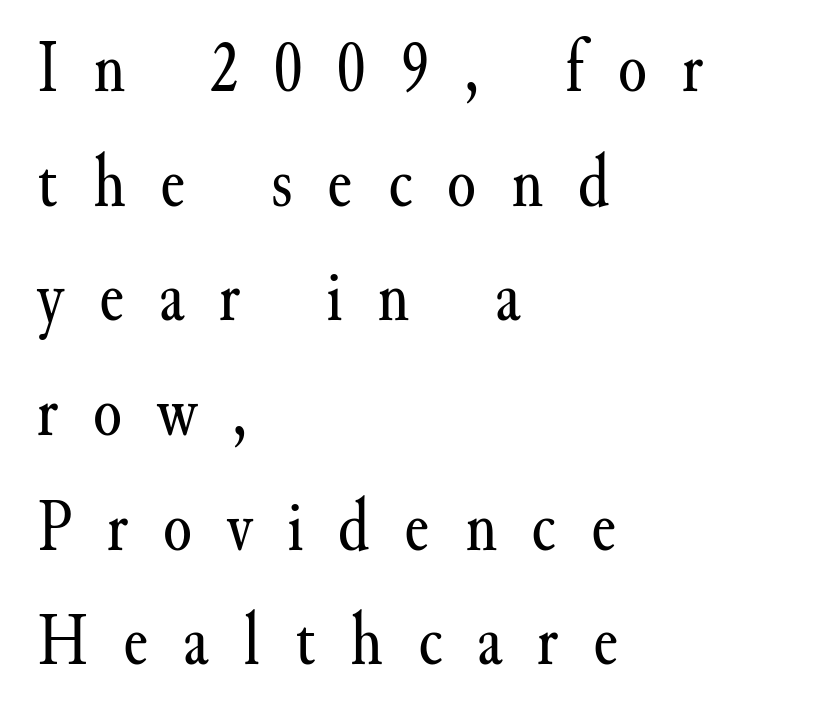
Q: Is the text bold? A: No.
Q: Is the text italic (slanted)? A: No, it is upright.
Q: Is the typeface a serif or a sans-serif typeface? A: Serif.
Q: Is the text underlined? A: No.
Q: How is the paragraph aligned? A: Left-aligned.
Q: Is the spacing between letters normal or unusually wide? A: Unusually wide.
Q: Is the spacing between lines tight, normal or loose? A: Normal.
Q: Width (condensed, normal, or wide)? A: Normal.
Q: Stroke contrast? A: Medium.
Q: x-height? A: Small.
Q: Monospaced? A: No.
